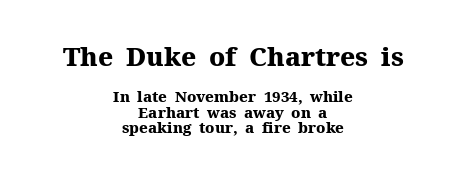
{"italic": "no", "bold": "yes", "underline": "no", "align": "center", "line_spacing": "tight", "line_spacing_ratio": 1.02, "letter_spacing": "normal", "letter_spacing_em": 0.0, "larger_block": "first", "size_ratio": 1.73, "glyph_px": 26}
